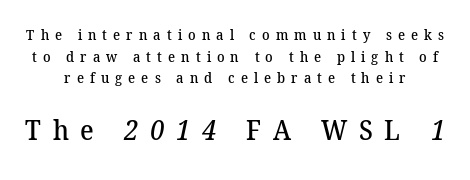
Q: Is the text bold? A: Semi-bold.
Q: Is the text underlined? A: No.
Q: Is the spacing between letters normal or unusually wide? A: Unusually wide.
Q: Is the spacing between lines tight, normal or loose? A: Normal.
Q: Which block of text is set in a larger size, the first (top) or the second (bottom)? A: The second (bottom) one.
